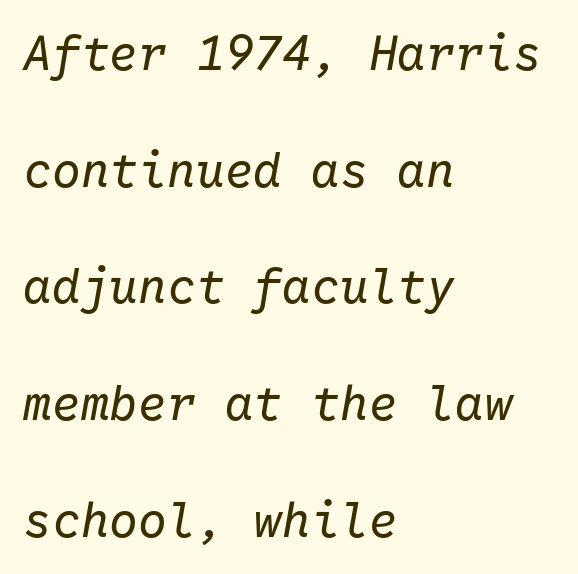
Q: Is the text bold? A: No.
Q: Is the text italic (slanted)? A: Yes, it leans right by about 10 degrees.
Q: Is the text underlined? A: No.
Q: How is the paragraph aligned? A: Left-aligned.
Q: Is the spacing between letters normal or unusually wide? A: Normal.
Q: Is the spacing between lines tight, normal or loose? A: Loose.
Q: Width (condensed, normal, or wide)? A: Normal.
Q: Stroke contrast? A: Low.
Q: x-height? A: Medium.
Q: Monospaced? A: Yes.
